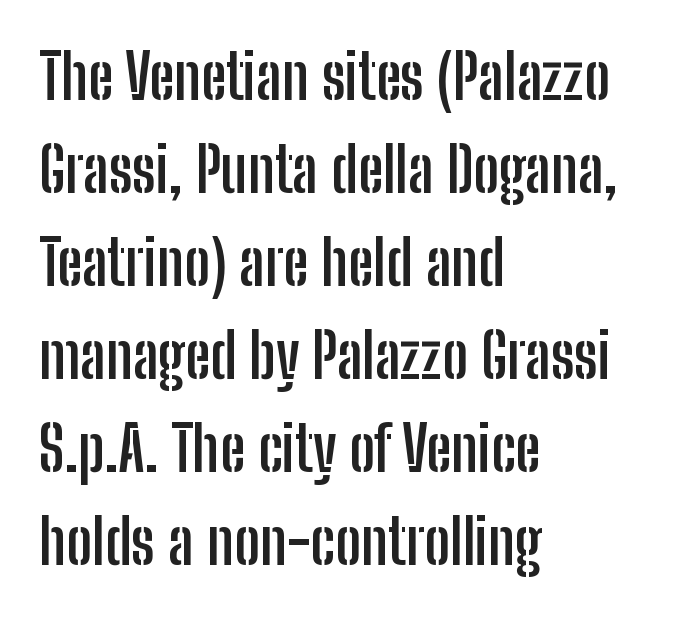
Q: Is the text bold? A: Yes.
Q: Is the text italic (slanted)? A: No, it is upright.
Q: Is the typeface a serif or a sans-serif typeface? A: Sans-serif.
Q: Is the text underlined? A: No.
Q: How is the paragraph aligned? A: Left-aligned.
Q: Is the spacing between letters normal or unusually wide? A: Normal.
Q: Is the spacing between lines tight, normal or loose? A: Normal.
Q: Width (condensed, normal, or wide)? A: Condensed.
Q: Stroke contrast? A: Low.
Q: x-height? A: Medium.
Q: Monospaced? A: No.
